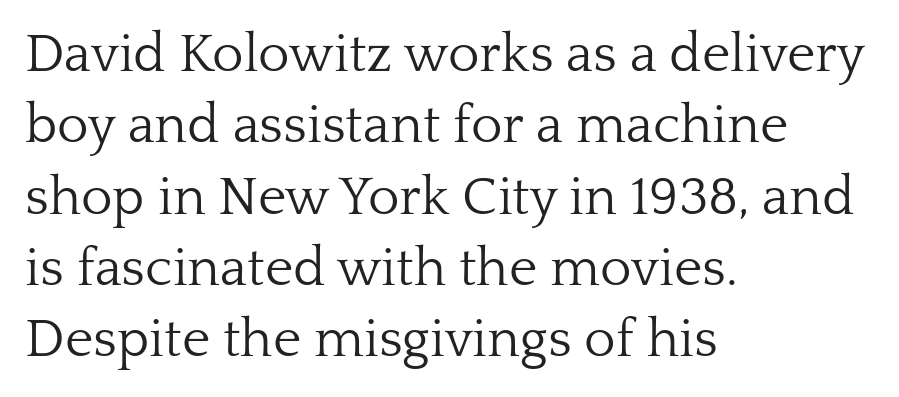
The image shows 54 px light serif type, upright; set left-aligned, normal line spacing (1.32x), normal letter spacing, not underlined; low stroke contrast and a medium x-height.
